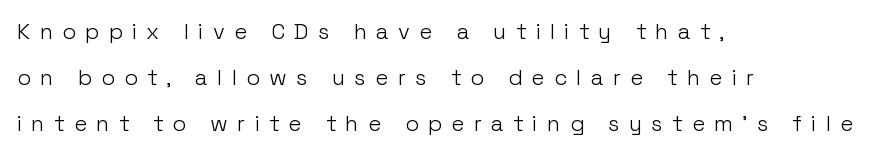
{"italic": "no", "bold": "no", "underline": "no", "align": "left", "line_spacing": "loose", "line_spacing_ratio": 2.09, "letter_spacing": "wide", "letter_spacing_em": 0.42, "glyph_px": 22}
